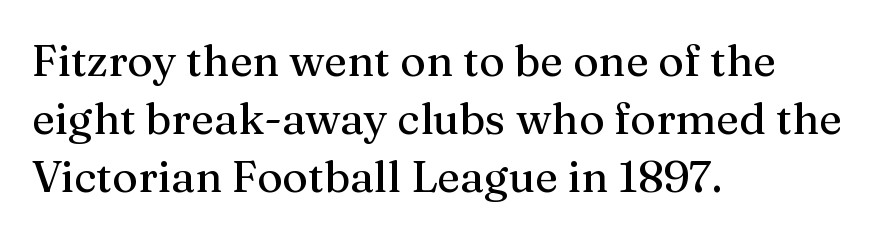
The ragged edge is on the right, which tells us the setting is flush left. A roman cut, with each character standing at attention. The type is set solid horizontally, with unmodified tracking. Spacing verdict: proportional, widths tailored to each character. The space between consecutive lines is moderate.
